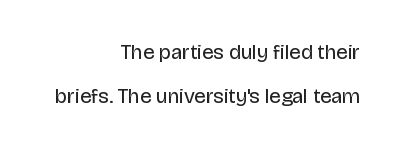
Q: Is the text bold? A: No.
Q: Is the text italic (slanted)? A: No, it is upright.
Q: Is the text underlined? A: No.
Q: How is the paragraph aligned? A: Right-aligned.
Q: Is the spacing between letters normal or unusually wide? A: Normal.
Q: Is the spacing between lines tight, normal or loose? A: Loose.
